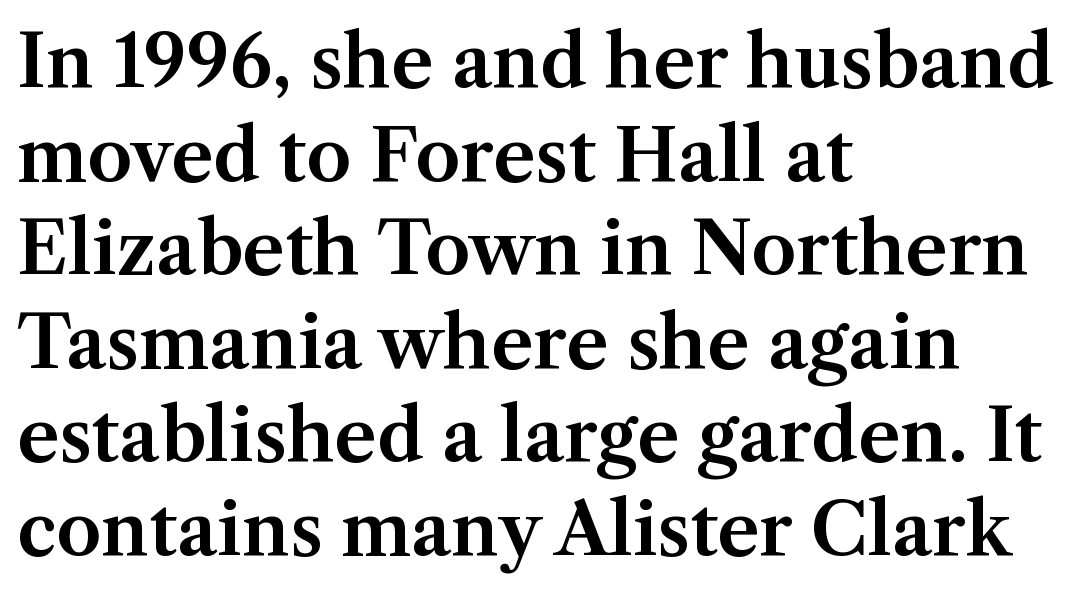
Q: Is the text italic (slanted)? A: No, it is upright.
Q: Is the typeface a serif or a sans-serif typeface? A: Serif.
Q: Is the text underlined? A: No.
Q: How is the paragraph aligned? A: Left-aligned.
Q: Is the spacing between letters normal or unusually wide? A: Normal.
Q: Is the spacing between lines tight, normal or loose? A: Normal.
Q: Width (condensed, normal, or wide)? A: Normal.
Q: Stroke contrast? A: Medium.
Q: x-height? A: Medium.
Q: Monospaced? A: No.
